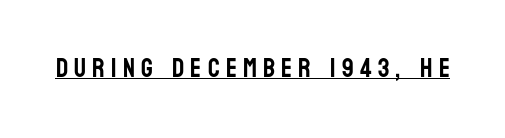
{"italic": "no", "underline": "yes", "letter_spacing": "wide", "letter_spacing_em": 0.24, "glyph_px": 26}
